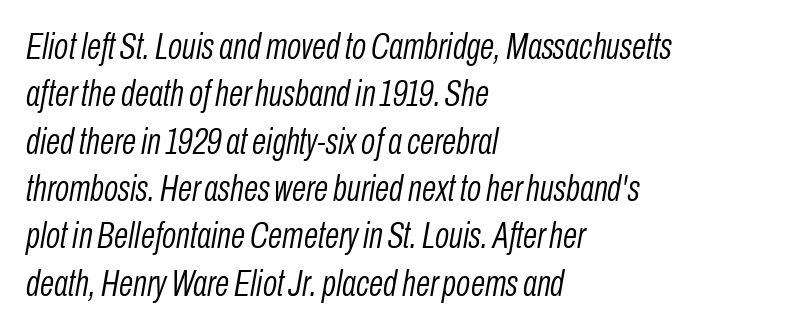
The image shows 37 px light, condensed type, italic (leaning right); set left-aligned, normal line spacing (1.28x), normal letter spacing, not underlined; low stroke contrast and a medium x-height.
